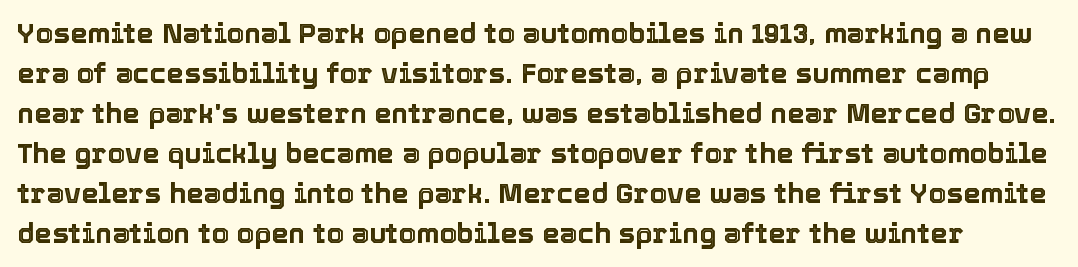
The font's upright variant was chosen for this text. Each new line begins a customary step beneath the previous one. Decoration check: the copy has no underline. The horizontal fit of the characters is conventional and even.
